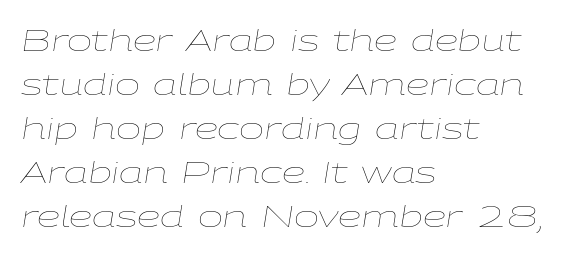
The rendering keeps characters at their native spacing. Leading matches the norm, producing a regular column. Do the characters align in a grid? No, the font is proportional. Just letters on the line, the space beneath them empty. A classic flush-left, rag-right setting is used for this passage.
